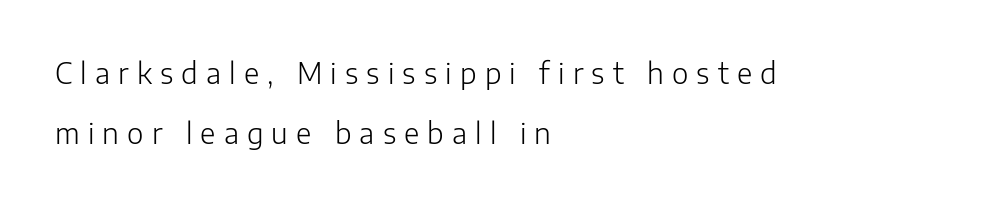
{"serif": "no", "italic": "no", "bold": "no", "weight": "light", "width": "normal", "stroke_contrast": "low", "x_height": "medium", "monospaced": "no", "underline": "no", "align": "left", "line_spacing": "loose", "line_spacing_ratio": 2.16, "letter_spacing": "wide", "letter_spacing_em": 0.29, "glyph_px": 28}
